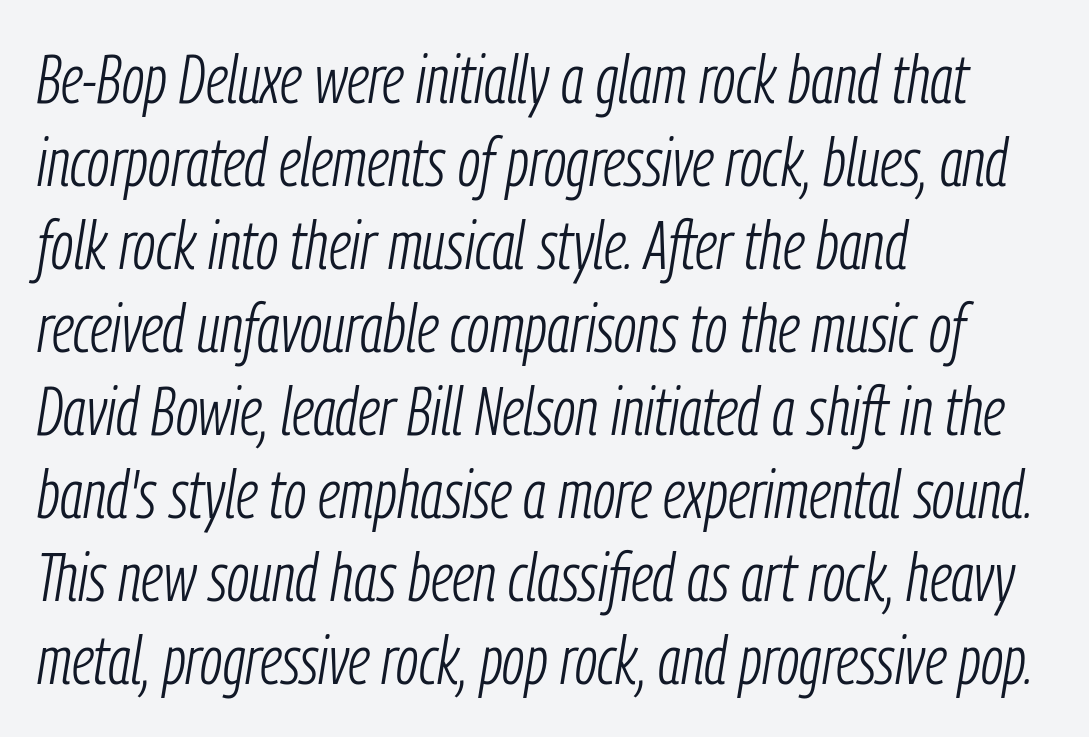
{"italic": "yes", "lean": "right", "slant_degrees": 9, "bold": "no", "weight": "light", "width": "condensed", "stroke_contrast": "low", "x_height": "medium", "monospaced": "no", "underline": "no", "align": "left", "line_spacing_ratio": 1.22, "letter_spacing": "normal", "letter_spacing_em": 0.0, "glyph_px": 68}
